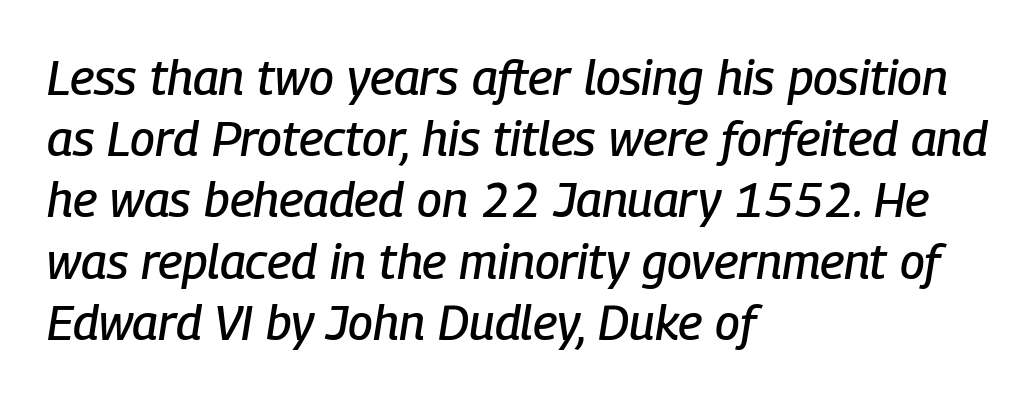
The face used here has a pronounced slope to its letters. Leading: standard. Here the designer chose a conventional face with non-uniform glyph widths. One-word summary of the alignment: left.
